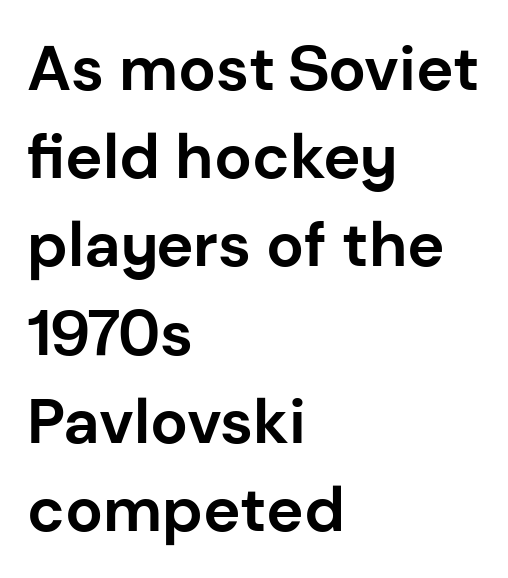
{"serif": "no", "italic": "no", "bold": "yes", "weight": "bold", "width": "normal", "stroke_contrast": "low", "x_height": "medium", "monospaced": "no", "underline": "no", "align": "left", "line_spacing": "normal", "line_spacing_ratio": 1.4, "letter_spacing": "normal", "letter_spacing_em": 0.0, "glyph_px": 63}
